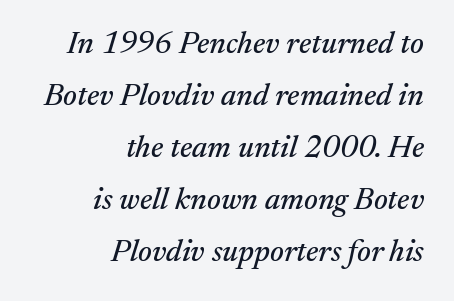
The glyphs look as if they've been sheared to an angle. These lines are rendered in a variable-pitch font. Has an underline been added? It has not. Note: serifs present on the glyphs. This sample keeps an unexceptional amount of space between lines.
